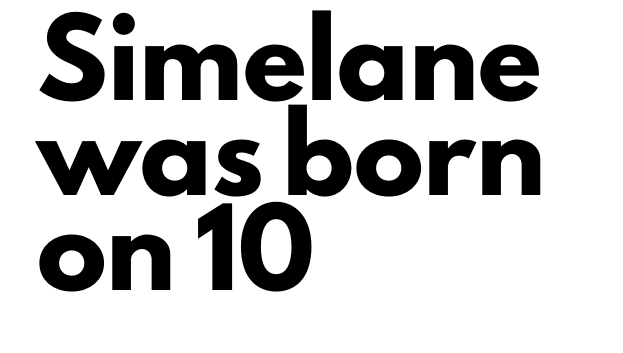
Q: Is the text bold? A: Yes.
Q: Is the text italic (slanted)? A: No, it is upright.
Q: Is the typeface a serif or a sans-serif typeface? A: Sans-serif.
Q: Is the text underlined? A: No.
Q: How is the paragraph aligned? A: Left-aligned.
Q: Is the spacing between letters normal or unusually wide? A: Normal.
Q: Is the spacing between lines tight, normal or loose? A: Normal.
Q: Width (condensed, normal, or wide)? A: Normal.
Q: Stroke contrast? A: Low.
Q: x-height? A: Small.
Q: Monospaced? A: No.
